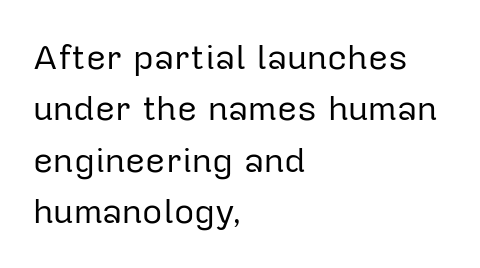
Q: Is the text bold? A: No.
Q: Is the text italic (slanted)? A: No, it is upright.
Q: Is the typeface a serif or a sans-serif typeface? A: Sans-serif.
Q: Is the text underlined? A: No.
Q: How is the paragraph aligned? A: Left-aligned.
Q: Is the spacing between letters normal or unusually wide? A: Normal.
Q: Is the spacing between lines tight, normal or loose? A: Normal.
Q: Width (condensed, normal, or wide)? A: Normal.
Q: Stroke contrast? A: Low.
Q: x-height? A: Medium.
Q: Monospaced? A: No.
